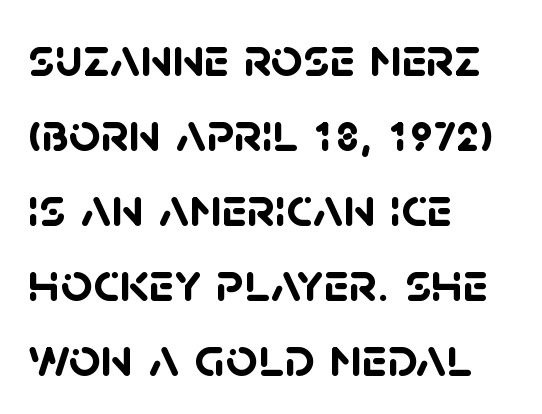
{"serif": "no", "bold": "yes", "weight": "semibold", "width": "normal", "stroke_contrast": "low", "x_height": "large", "monospaced": "no", "underline": "no", "align": "left", "line_spacing": "normal", "line_spacing_ratio": 1.34, "letter_spacing": "normal", "letter_spacing_em": 0.0, "glyph_px": 56}
